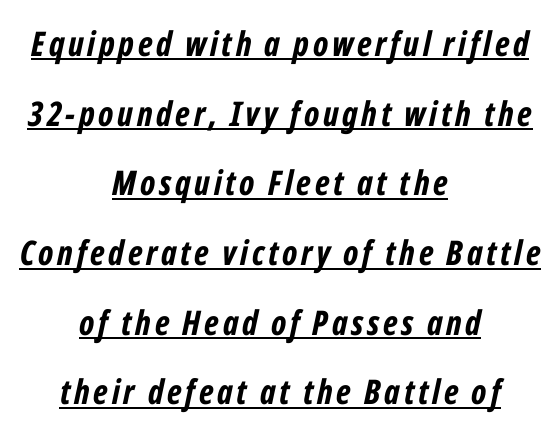
Q: Is the text bold? A: Yes.
Q: Is the text italic (slanted)? A: Yes, it leans right by about 12 degrees.
Q: Is the text underlined? A: Yes.
Q: How is the paragraph aligned? A: Centered.
Q: Is the spacing between lines tight, normal or loose? A: Loose.
Q: Width (condensed, normal, or wide)? A: Condensed.
Q: Stroke contrast? A: Low.
Q: x-height? A: Medium.
Q: Monospaced? A: No.
